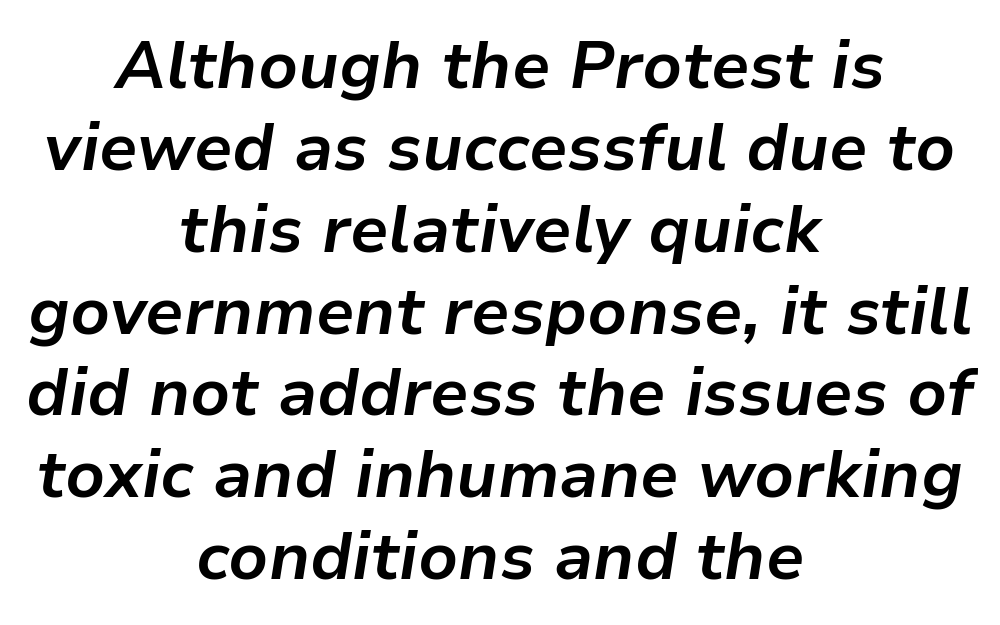
Q: Is the text bold? A: Yes.
Q: Is the text italic (slanted)? A: Yes, it leans right by about 9 degrees.
Q: Is the text underlined? A: No.
Q: How is the paragraph aligned? A: Centered.
Q: Is the spacing between letters normal or unusually wide? A: Normal.
Q: Width (condensed, normal, or wide)? A: Normal.
Q: Stroke contrast? A: Low.
Q: x-height? A: Medium.
Q: Monospaced? A: No.
